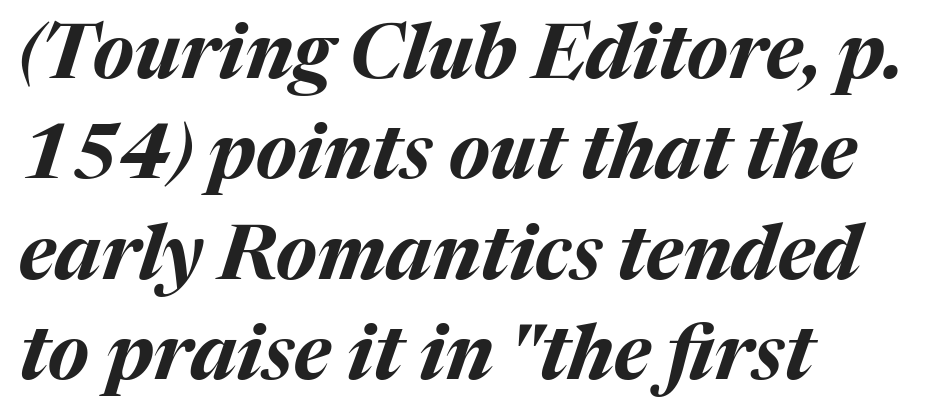
{"italic": "yes", "lean": "right", "slant_degrees": 17, "bold": "yes", "weight": "bold", "width": "normal", "stroke_contrast": "medium", "x_height": "medium", "monospaced": "no", "underline": "no", "align": "left", "line_spacing": "normal", "line_spacing_ratio": 1.32, "letter_spacing": "normal", "letter_spacing_em": 0.0, "glyph_px": 76}
